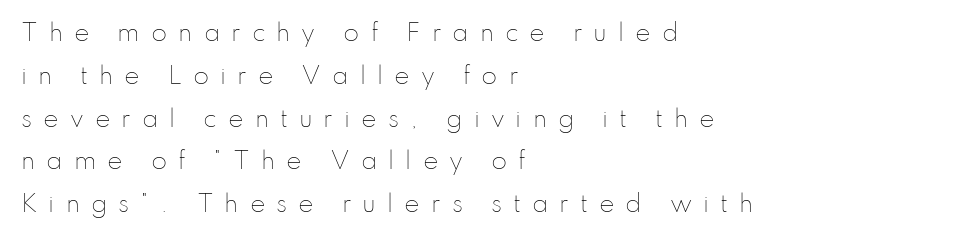
The words here are not underlined. Which margin do the lines hug? The left one — the right edge is uneven. Bold? No — there's no thickening of the strokes. Each word looks stretched out because of the extra space between its letters. Ordinary non-slanted type is in use.
